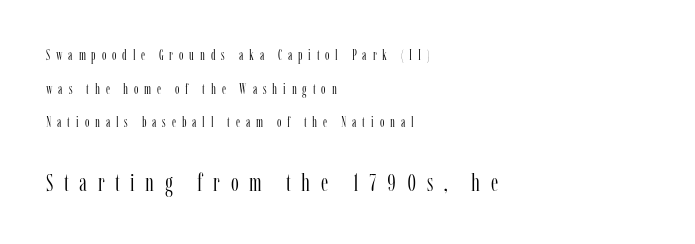
The image shows 25 px text type, upright; set left-aligned, loose line spacing (2.4x), unusually wide letter spacing (+0.42 em), not underlined; the second (bottom) block is 1.79x larger.
